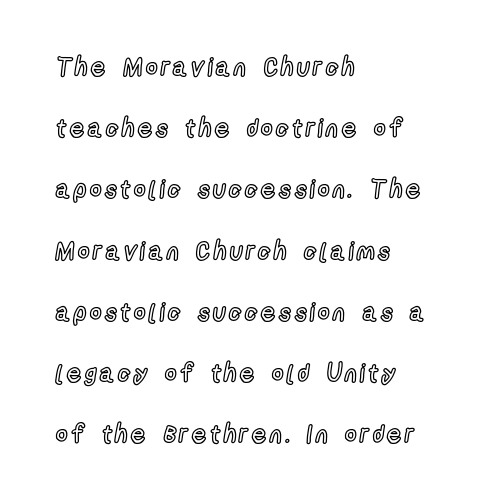
Q: Is the text italic (slanted)? A: Yes.
Q: Is the text underlined? A: No.
Q: How is the paragraph aligned? A: Left-aligned.
Q: Is the spacing between lines tight, normal or loose? A: Loose.
